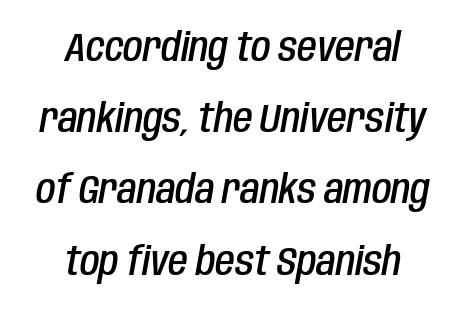
Q: Is the text bold? A: Semi-bold.
Q: Is the text italic (slanted)? A: Yes, it leans right by about 10 degrees.
Q: Is the text underlined? A: No.
Q: How is the paragraph aligned? A: Centered.
Q: Is the spacing between letters normal or unusually wide? A: Normal.
Q: Width (condensed, normal, or wide)? A: Condensed.
Q: Stroke contrast? A: Low.
Q: x-height? A: Large.
Q: Monospaced? A: No.
